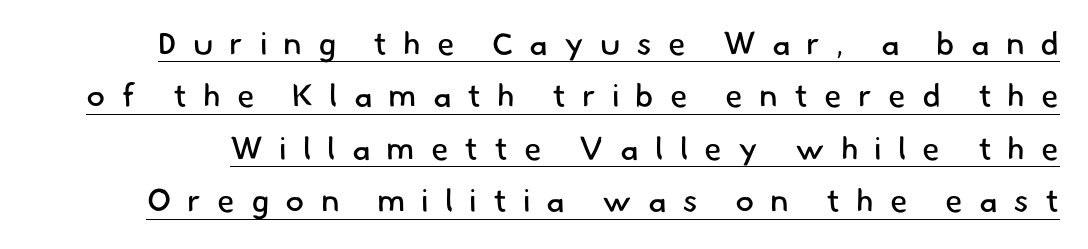
Weight: not bold — regular or lighter. Someone cranked the tracking dial way up on this one. These lines are rendered in a variable-pitch font. These lines are composed in type without serifs.
